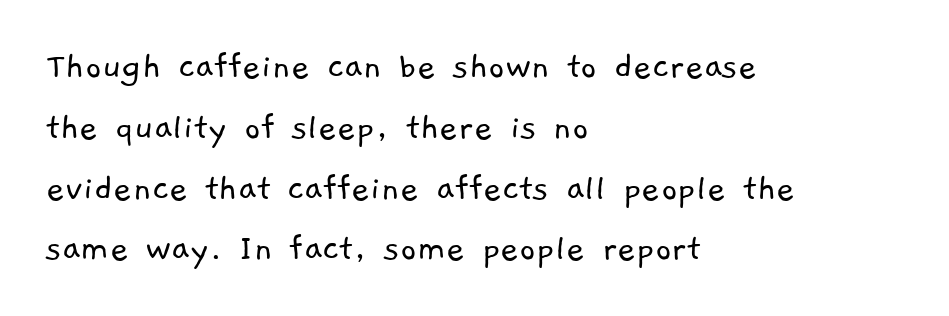
These lines sit exactly where default settings would place them. The type family on display is of the sans-serif kind. The face used here is rendered with its standard letterfit. The letters advance in unequal steps, a hallmark of proportional type. Ink coverage per letter is moderate at most. Rule under the text: the space is simply empty.
